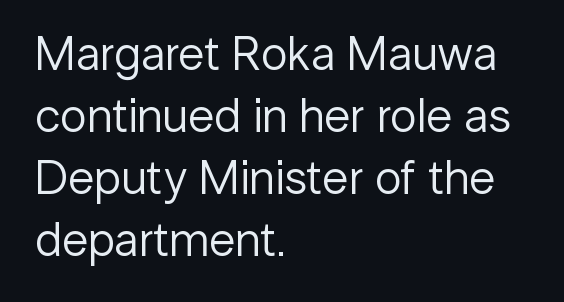
{"serif": "no", "italic": "no", "bold": "no", "weight": "regular", "width": "normal", "stroke_contrast": "low", "x_height": "medium", "monospaced": "no", "underline": "no", "align": "left", "line_spacing": "normal", "line_spacing_ratio": 1.29, "letter_spacing": "normal", "letter_spacing_em": 0.0, "glyph_px": 48}
